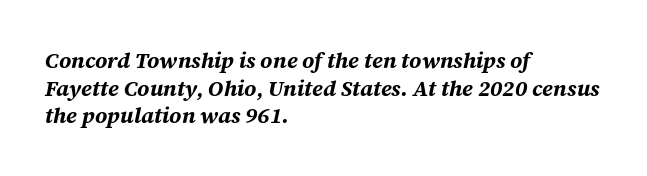
Q: Is the text bold? A: Yes.
Q: Is the text italic (slanted)? A: Yes, it leans right by about 12 degrees.
Q: Is the text underlined? A: No.
Q: How is the paragraph aligned? A: Left-aligned.
Q: Is the spacing between letters normal or unusually wide? A: Normal.
Q: Is the spacing between lines tight, normal or loose? A: Normal.
